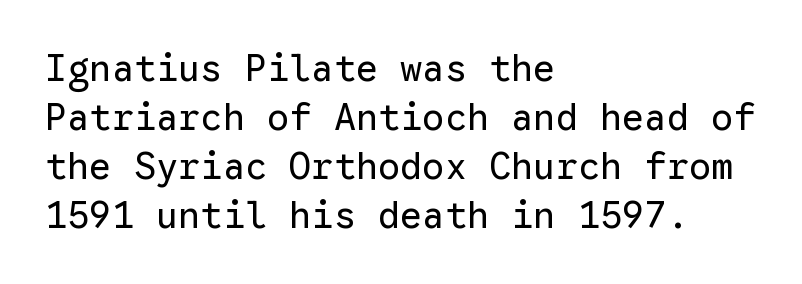
The image shows 37 px regular-weight sans-serif type, upright, monospaced; set left-aligned, normal line spacing (1.32x), normal letter spacing, not underlined; low stroke contrast and a medium x-height.
